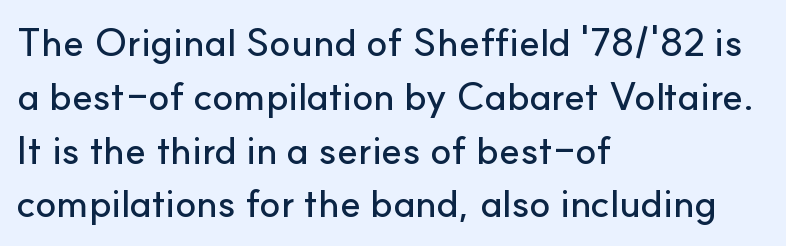
The ragged edge is on the right, which tells us the setting is flush left. The type sits square on the baseline with zero lean. Do the characters align in a grid? No, the font is proportional. Anything drawn beneath the words? Only blank space. The rows are spaced the way most documents space them. Words appear dense and cohesive because spacing is normal.
